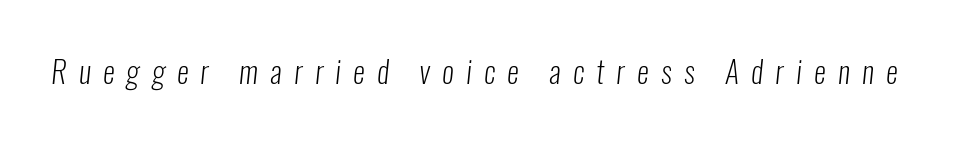
Classification — sans serif. This sample has the flowing, uneven cadence of proportional lettering. Check the space under the baseline: it is left empty. No letter is thick-stroked: the sample isn't bold.
